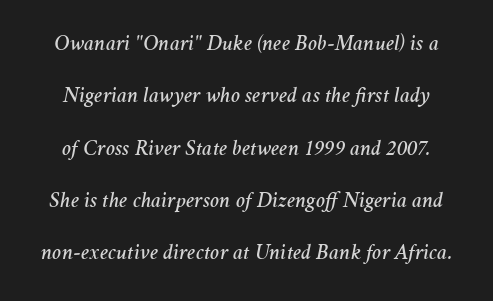
Glyph-to-glyph distance matches everyday printed text. Yep, that's italic — everything's leaning. Does the leading feel generous? Absolutely, it's lavish. The space directly below the letters is spotless.
